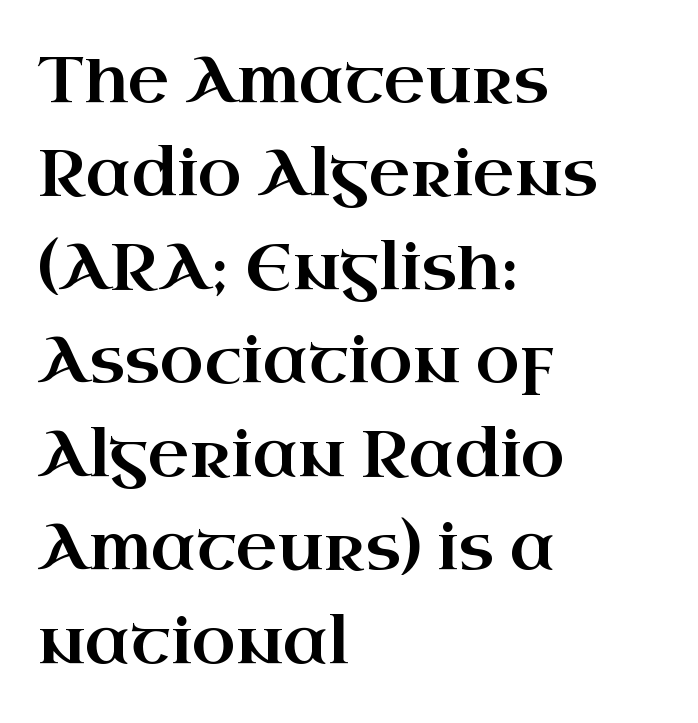
The image shows 64 px wide serif type, upright; set left-aligned, normal line spacing (1.46x), normal letter spacing, not underlined; high stroke contrast and a small x-height.
